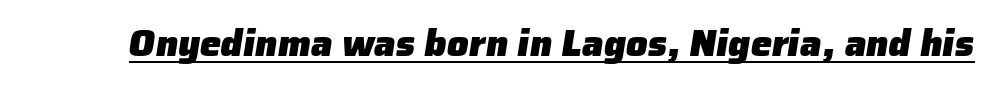
The image shows 38 px heavy sans-serif type; set normal letter spacing, underlined; low stroke contrast and a medium x-height.
